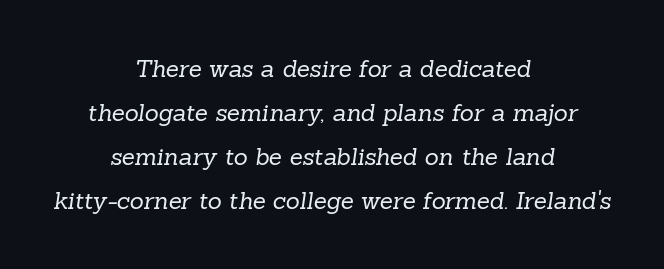
The image shows 24 px text type; set centered, line spacing 1.84x, normal letter spacing, not underlined.
